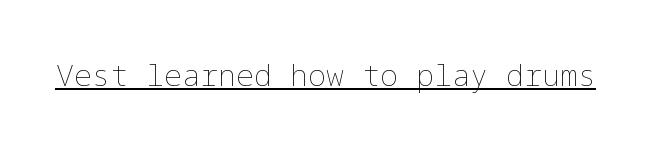
{"italic": "no", "bold": "no", "weight": "thin", "width": "normal", "stroke_contrast": "low", "x_height": "medium", "underline": "yes", "letter_spacing": "normal", "letter_spacing_em": 0.0, "glyph_px": 30}
